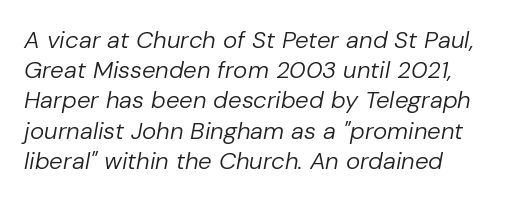
Honestly, the letter spacing is just normal — you wouldn't notice it. Glance below the letters and you will spot only blank space. This is oblique type, the kind used for emphasis or titles. Ink coverage per letter is moderate at most. Does the leading feel generous? No, just average.
